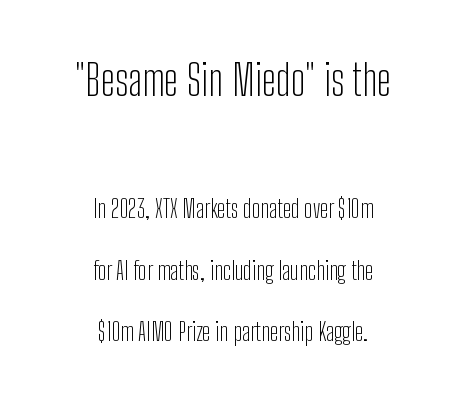
Q: Is the text bold? A: No.
Q: Is the text italic (slanted)? A: No, it is upright.
Q: Is the typeface a serif or a sans-serif typeface? A: Sans-serif.
Q: Is the text underlined? A: No.
Q: How is the paragraph aligned? A: Centered.
Q: Is the spacing between letters normal or unusually wide? A: Normal.
Q: Is the spacing between lines tight, normal or loose? A: Loose.
Q: Which block of text is set in a larger size, the first (top) or the second (bottom)? A: The first (top) one.
Q: Width (condensed, normal, or wide)? A: Condensed.
Q: Stroke contrast? A: Low.
Q: x-height? A: Medium.
Q: Monospaced? A: No.
